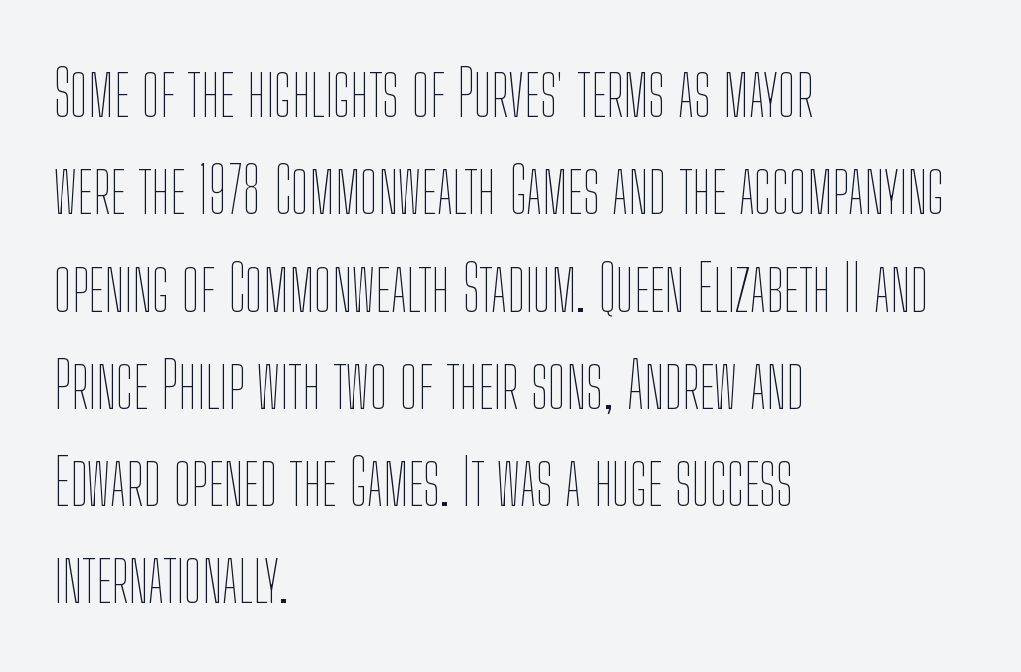
Q: Is the text bold? A: No.
Q: Is the text italic (slanted)? A: No, it is upright.
Q: Is the text underlined? A: No.
Q: How is the paragraph aligned? A: Left-aligned.
Q: Is the spacing between letters normal or unusually wide? A: Normal.
Q: Is the spacing between lines tight, normal or loose? A: Normal.
Q: Width (condensed, normal, or wide)? A: Condensed.
Q: Stroke contrast? A: Low.
Q: x-height? A: Medium.
Q: Monospaced? A: No.
